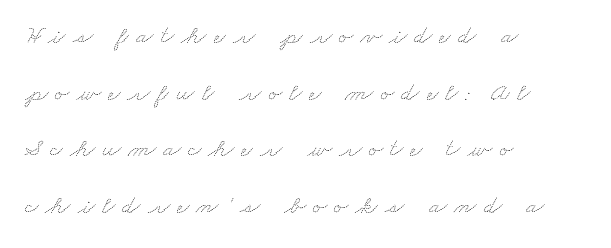
Q: Is the text bold? A: No.
Q: Is the text underlined? A: No.
Q: How is the paragraph aligned? A: Left-aligned.
Q: Is the spacing between letters normal or unusually wide? A: Unusually wide.
Q: Is the spacing between lines tight, normal or loose? A: Loose.
